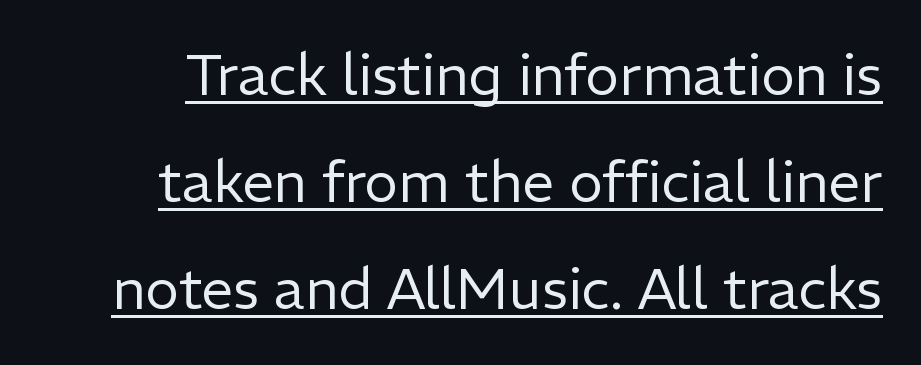
The image shows 57 px regular-weight sans-serif type, upright; set line spacing 1.88x, normal letter spacing, underlined; low stroke contrast and a medium x-height.
